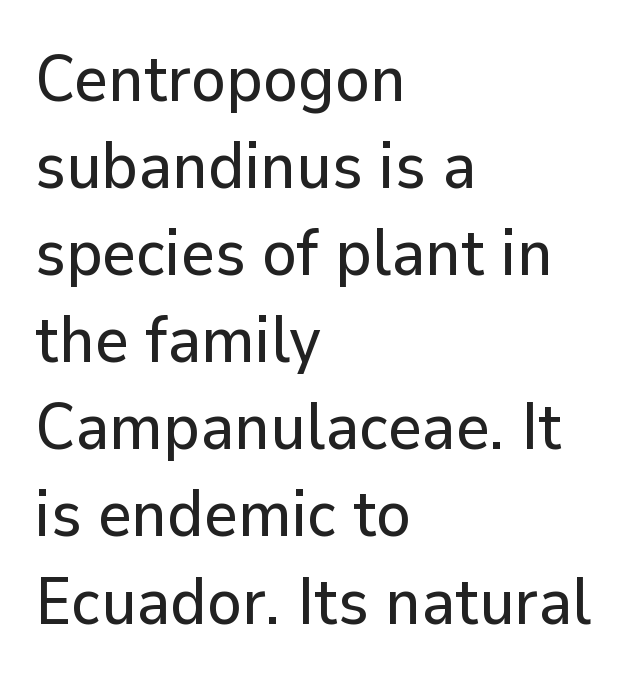
Q: Is the text italic (slanted)? A: No, it is upright.
Q: Is the typeface a serif or a sans-serif typeface? A: Sans-serif.
Q: Is the text underlined? A: No.
Q: How is the paragraph aligned? A: Left-aligned.
Q: Is the spacing between letters normal or unusually wide? A: Normal.
Q: Is the spacing between lines tight, normal or loose? A: Normal.
Q: Width (condensed, normal, or wide)? A: Normal.
Q: Stroke contrast? A: Low.
Q: x-height? A: Medium.
Q: Monospaced? A: No.
